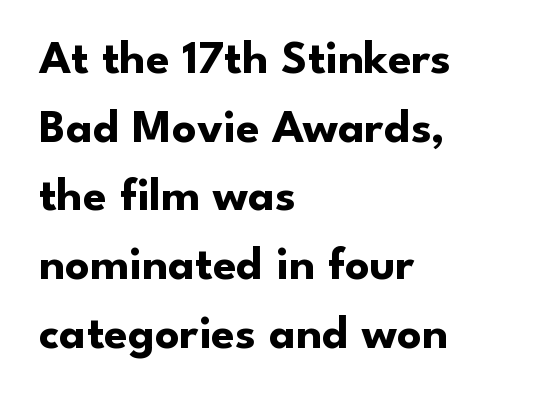
The image shows 48 px bold sans-serif type, upright; set left-aligned, normal line spacing (1.43x), normal letter spacing, not underlined; low stroke contrast and a small x-height.
